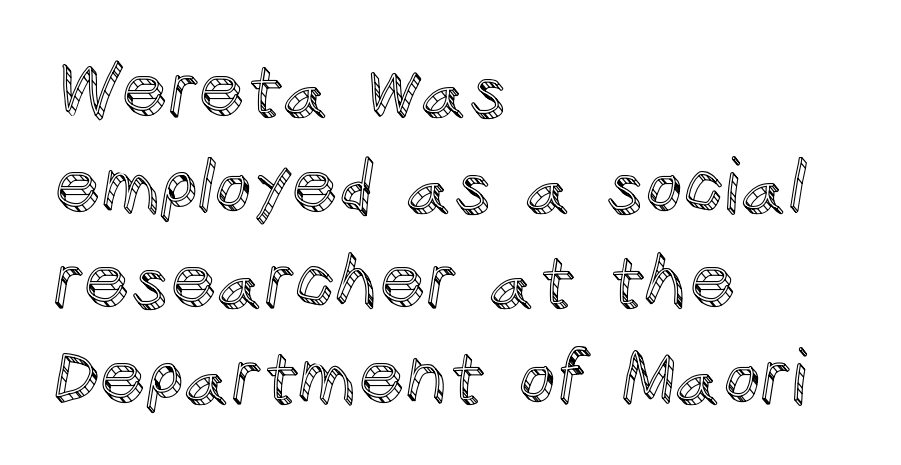
Q: Is the text italic (slanted)? A: Yes.
Q: Is the text underlined? A: No.
Q: How is the paragraph aligned? A: Left-aligned.
Q: Is the spacing between letters normal or unusually wide? A: Normal.
Q: Is the spacing between lines tight, normal or loose? A: Normal.
Q: Width (condensed, normal, or wide)? A: Normal.
Q: x-height? A: Large.
Q: Monospaced? A: No.
